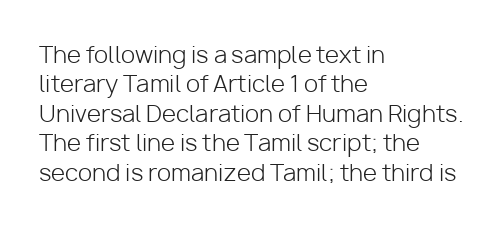
It's the straight-up-and-down kind of type. The face used here is rendered with its standard letterfit. The setting favours the left margin, as ordinary paragraphs usually do. This is not heavy type; no bold has been used. Interline gaps are of average width in this sample.
